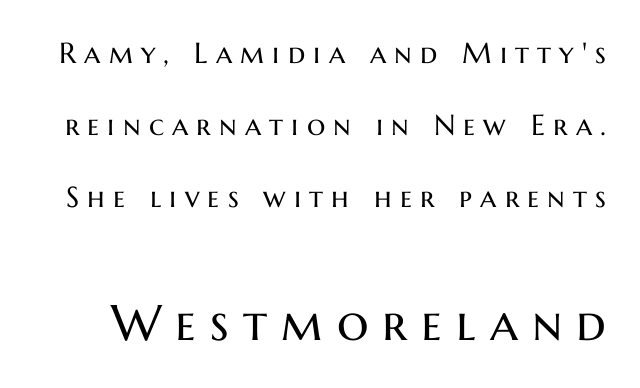
The image shows 50 px regular-weight sans-serif type, upright; set loose line spacing (2.49x), unusually wide letter spacing (+0.28 em), not underlined; the second (bottom) block is 1.72x larger; medium stroke contrast and a medium x-height.
